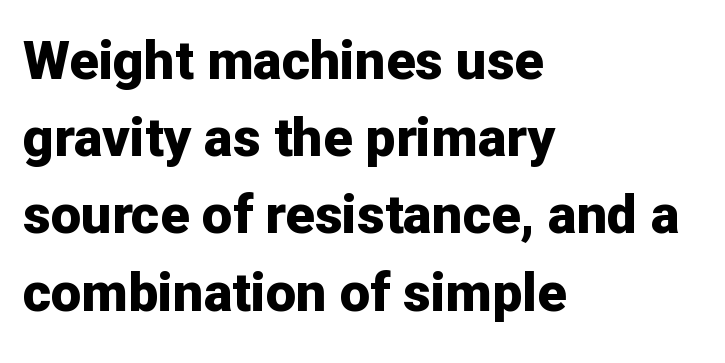
To sum up the face: it is a sans, with no serifs. Leftover space on each line is placed entirely after the last word. Notice how descenders clear the ascenders below comfortably — that's standard leading. The lettering holds an erect, upright posture throughout. The characters look thick and weighty, a clear bold.
